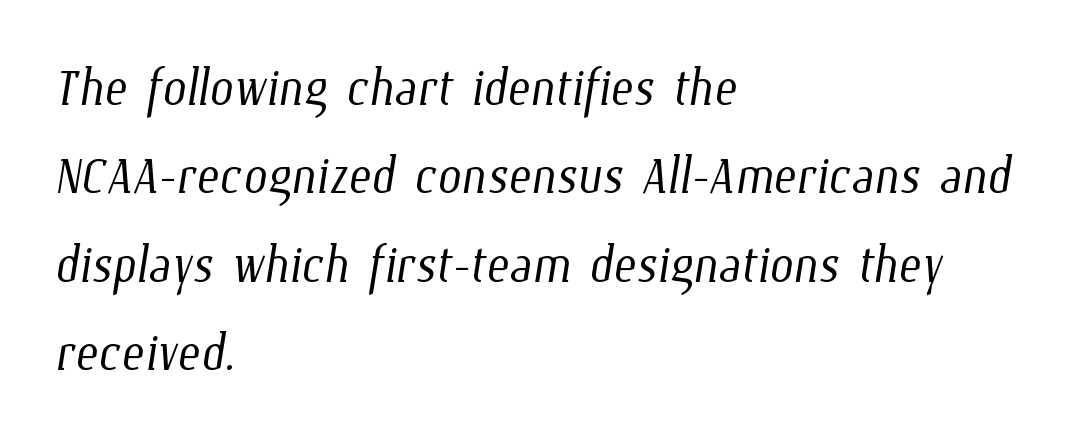
Q: Is the text bold? A: No.
Q: Is the text underlined? A: No.
Q: How is the paragraph aligned? A: Left-aligned.
Q: Is the spacing between letters normal or unusually wide? A: Normal.
Q: Is the spacing between lines tight, normal or loose? A: Normal.
Q: Width (condensed, normal, or wide)? A: Condensed.
Q: Stroke contrast? A: Low.
Q: x-height? A: Medium.
Q: Monospaced? A: No.
